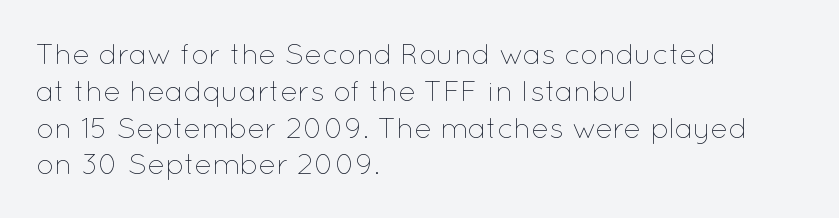
The image shows 29 px thin type, upright; set left-aligned, normal line spacing (1.27x), normal letter spacing, not underlined; low stroke contrast and a medium x-height.
